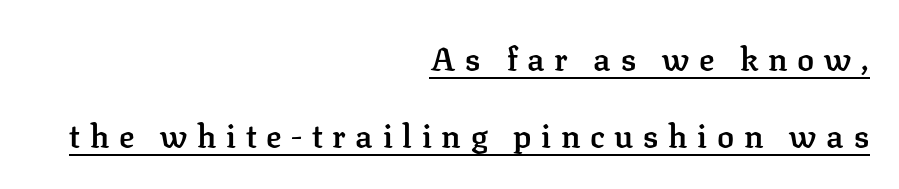
Loose tracking; the words dissolve into strings of separated letters. These lines are rendered in a variable-pitch font. The specimen includes a rule beneath the text block's lines. This rendering employs a face with finishing strokes, i.e., a serif. Weight: semibold (demi).
